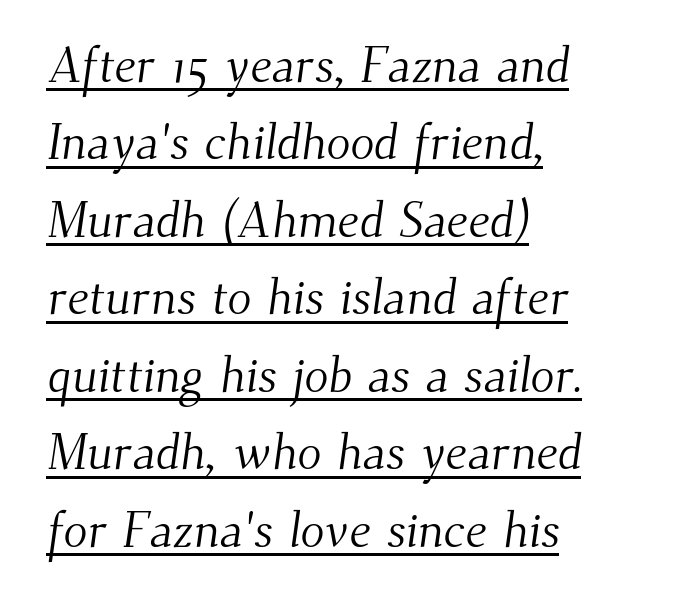
{"serif": "yes", "bold": "no", "weight": "light", "width": "normal", "stroke_contrast": "medium", "x_height": "small", "monospaced": "no", "underline": "yes", "align": "left", "line_spacing": "normal", "line_spacing_ratio": 1.55, "letter_spacing": "normal", "letter_spacing_em": 0.0, "glyph_px": 50}
